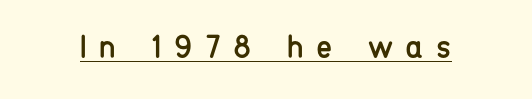
This reads as an unemphasized weight, regular at the heaviest. The rendering uses natural spacing where letterforms have individual widths. Observe the wide spacing: letters keep a clear distance from each other. Glance below the letters and you will spot a drawn line. Italic? Not at all — the glyphs are vertical. Font category for this specimen: sans-serif.
